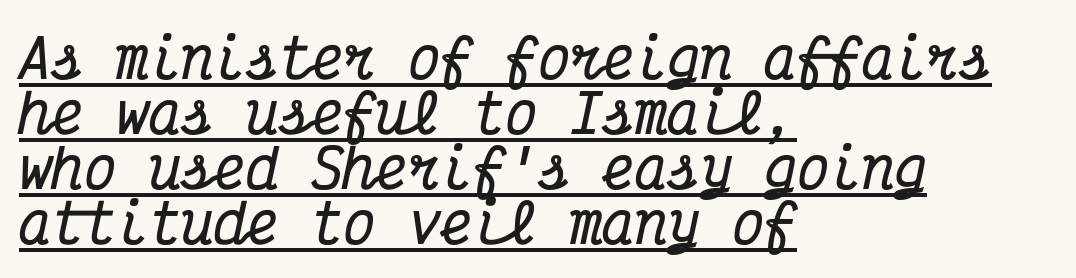
{"serif": "yes", "italic": "yes", "lean": "right", "slant_degrees": 12, "bold": "yes", "weight": "bold", "width": "condensed", "stroke_contrast": "medium", "x_height": "medium", "monospaced": "yes", "underline": "yes", "align": "left", "line_spacing": "tight", "line_spacing_ratio": 1.02, "letter_spacing": "normal", "letter_spacing_em": 0.0, "glyph_px": 54}
